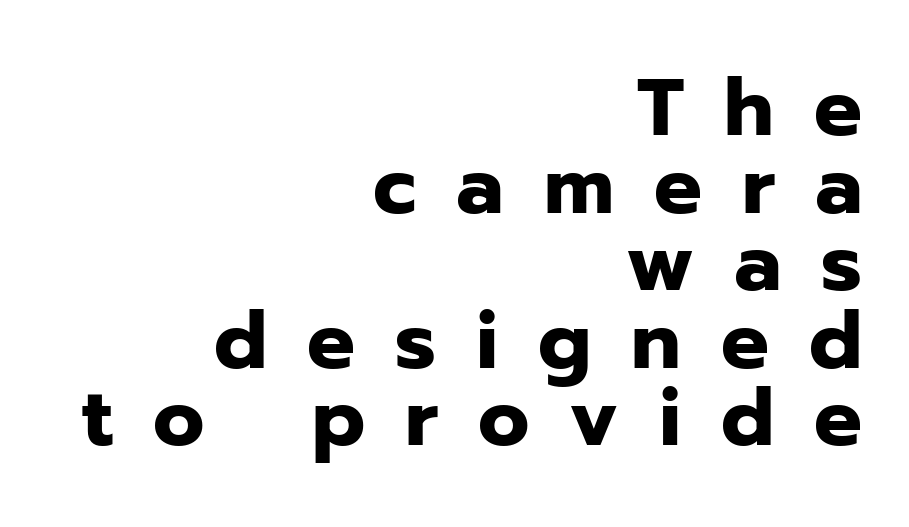
Italic: no, the glyphs are upright roman. The rendering uses natural spacing where letterforms have individual widths. The paragraph shown leans on its right margin. Each letter's strokes conclude bluntly, with no projecting serifs. In terms of leading, this rendering errs on the cramped side.
